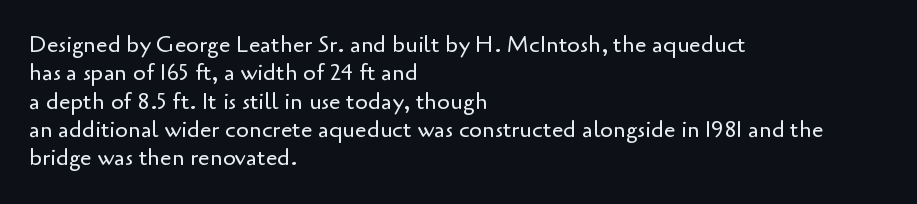
The image shows 23 px text type, upright; set left-aligned, line spacing 1.23x, normal letter spacing, not underlined.
